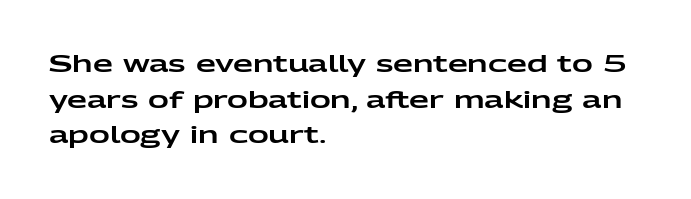
Every row of glyphs begins at an identical x-position on the left. The passage shown has conventional tracking throughout. A typesetter would mark this as roman, not italic. Letters rest on an invisible, unmarked baseline. In terms of leading, this rendering sits right in the middle.
